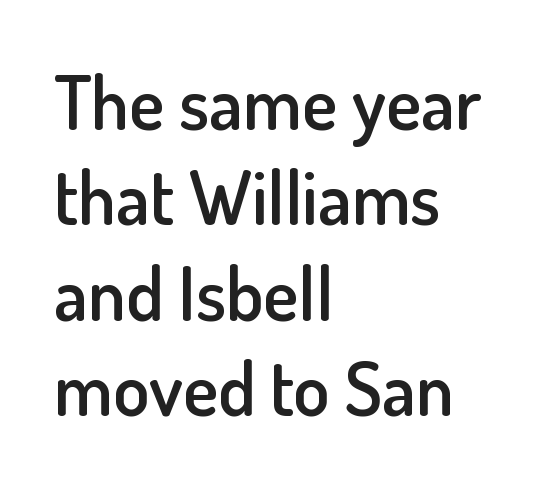
Q: Is the text bold? A: Semi-bold.
Q: Is the text italic (slanted)? A: No, it is upright.
Q: Is the typeface a serif or a sans-serif typeface? A: Sans-serif.
Q: Is the text underlined? A: No.
Q: How is the paragraph aligned? A: Left-aligned.
Q: Is the spacing between letters normal or unusually wide? A: Normal.
Q: Is the spacing between lines tight, normal or loose? A: Normal.
Q: Width (condensed, normal, or wide)? A: Normal.
Q: Stroke contrast? A: Low.
Q: x-height? A: Small.
Q: Monospaced? A: No.
